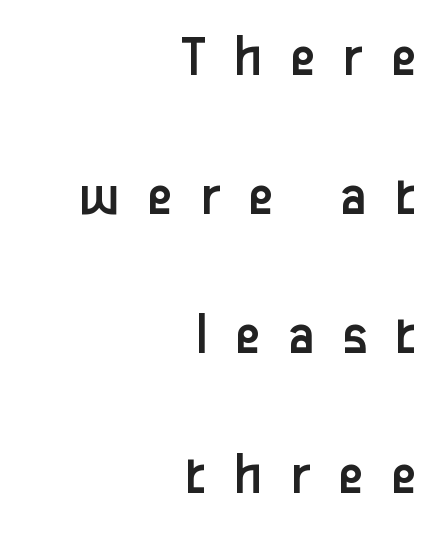
Any mark beneath the type? The region is blank. Is the block centered? No — it sits flush against the right margin. The axis of the letterforms is exactly vertical. Vertically, the passage feels expansive, rows floating well apart.
